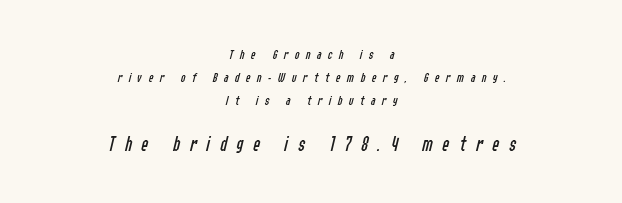
Q: Is the text bold? A: No.
Q: Is the text italic (slanted)? A: Yes, it leans right by about 14 degrees.
Q: Is the text underlined? A: No.
Q: How is the paragraph aligned? A: Centered.
Q: Is the spacing between letters normal or unusually wide? A: Unusually wide.
Q: Is the spacing between lines tight, normal or loose? A: Normal.
Q: Which block of text is set in a larger size, the first (top) or the second (bottom)? A: The second (bottom) one.
